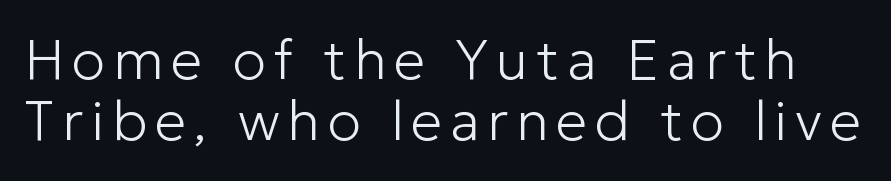
The image shows 56 px light sans-serif type, upright; set tight line spacing (1.09x), not underlined; low stroke contrast and a medium x-height.
